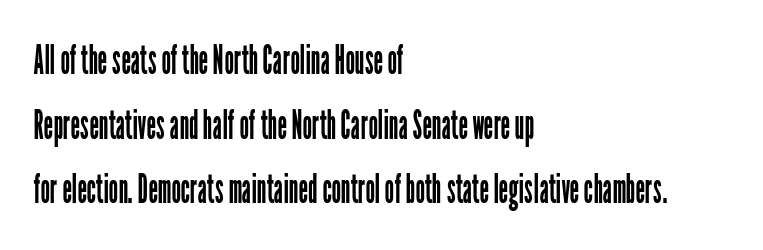
{"serif": "no", "italic": "no", "bold": "no", "weight": "regular", "width": "condensed", "stroke_contrast": "low", "x_height": "medium", "monospaced": "no", "underline": "no", "align": "left", "line_spacing": "normal", "line_spacing_ratio": 1.54, "letter_spacing": "normal", "letter_spacing_em": 0.0, "glyph_px": 42}
